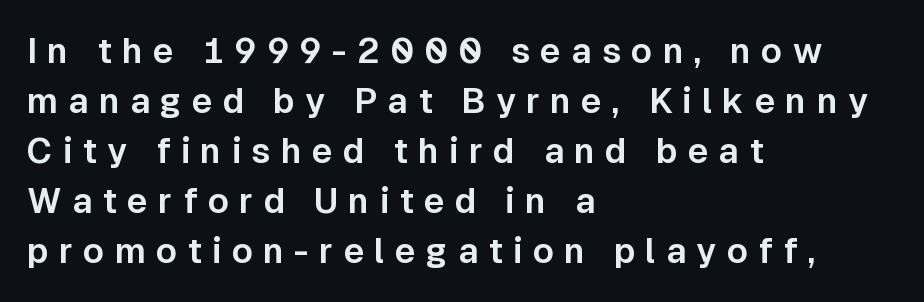
{"serif": "no", "italic": "no", "width": "normal", "stroke_contrast": "low", "x_height": "medium", "monospaced": "no", "underline": "no", "align": "left", "line_spacing": "normal", "line_spacing_ratio": 1.43, "letter_spacing": "wide", "letter_spacing_em": 0.29, "glyph_px": 35}
